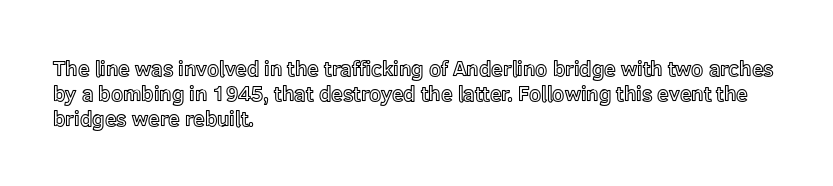
{"italic": "no", "underline": "no", "align": "left", "line_spacing_ratio": 1.2, "letter_spacing": "normal", "letter_spacing_em": 0.0, "glyph_px": 21}
